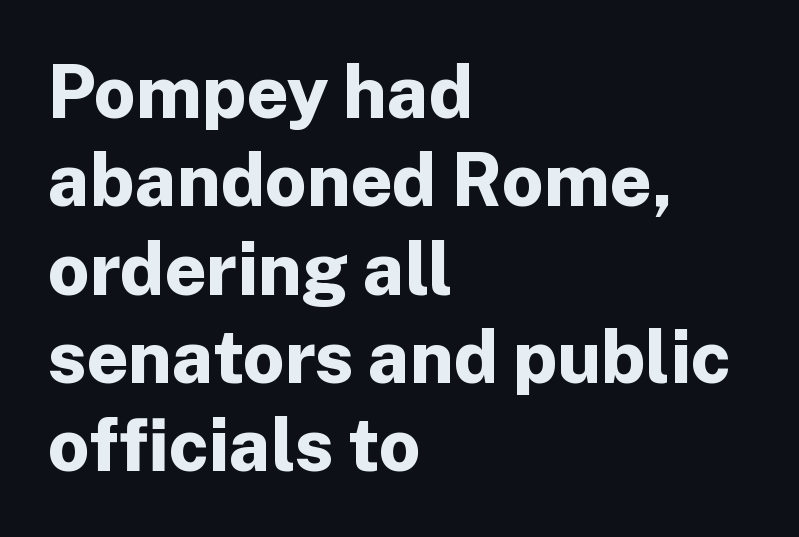
{"serif": "no", "italic": "no", "bold": "yes", "weight": "bold", "width": "normal", "stroke_contrast": "low", "x_height": "medium", "monospaced": "no", "underline": "no", "align": "left", "line_spacing_ratio": 1.21, "letter_spacing": "normal", "letter_spacing_em": 0.0, "glyph_px": 73}
